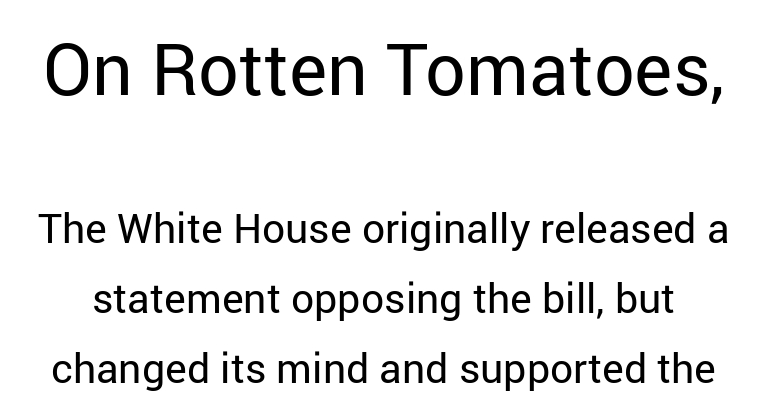
Q: Is the text bold? A: No.
Q: Is the text italic (slanted)? A: No, it is upright.
Q: Is the typeface a serif or a sans-serif typeface? A: Sans-serif.
Q: Is the text underlined? A: No.
Q: Is the spacing between letters normal or unusually wide? A: Normal.
Q: Which block of text is set in a larger size, the first (top) or the second (bottom)? A: The first (top) one.
Q: Width (condensed, normal, or wide)? A: Normal.
Q: Stroke contrast? A: Low.
Q: x-height? A: Medium.
Q: Monospaced? A: No.
